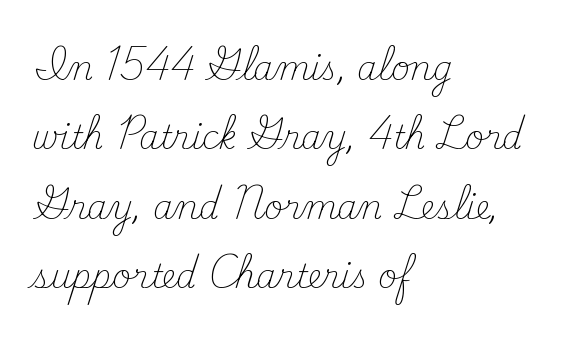
{"serif": "yes", "bold": "no", "weight": "light", "width": "normal", "stroke_contrast": "medium", "x_height": "small", "monospaced": "no", "underline": "no", "align": "left", "line_spacing": "loose", "line_spacing_ratio": 2.17, "letter_spacing": "normal", "letter_spacing_em": 0.0, "glyph_px": 32}
